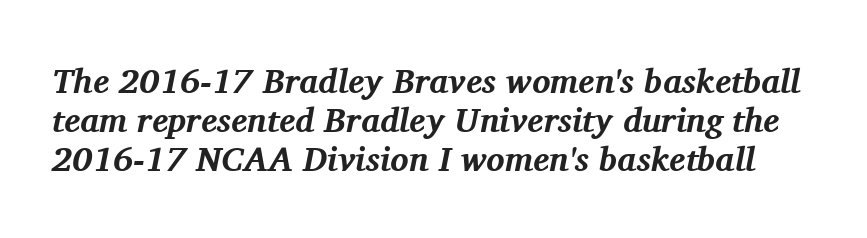
{"serif": "yes", "italic": "yes", "lean": "right", "slant_degrees": 11, "bold": "yes", "weight": "bold", "width": "normal", "stroke_contrast": "medium", "x_height": "medium", "monospaced": "no", "underline": "no", "line_spacing": "tight", "line_spacing_ratio": 1.14, "letter_spacing": "normal", "letter_spacing_em": 0.0, "glyph_px": 34}
